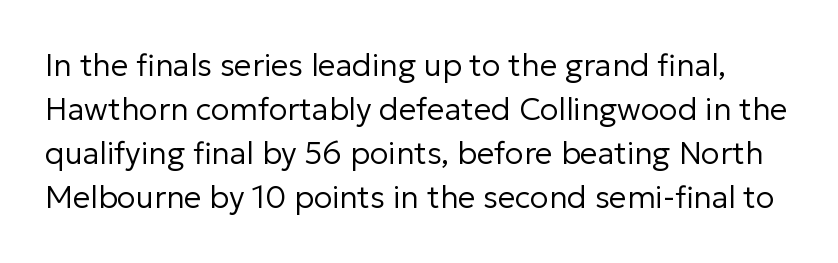
These glyphs show unthickened strokes, regular width or finer. Each row of text sits above clean, open space. Every stem runs plumb, perpendicular to the baseline. The rows are spaced the way most documents space them. Nobody touched the tracking dial on this one.
